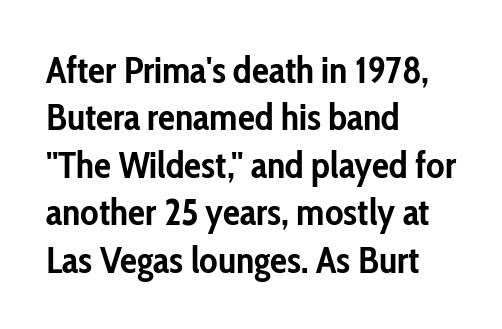
{"serif": "no", "italic": "no", "bold": "yes", "weight": "semibold", "width": "condensed", "stroke_contrast": "low", "x_height": "medium", "monospaced": "no", "underline": "no", "align": "left", "line_spacing": "normal", "line_spacing_ratio": 1.25, "letter_spacing": "normal", "letter_spacing_em": 0.0, "glyph_px": 38}
